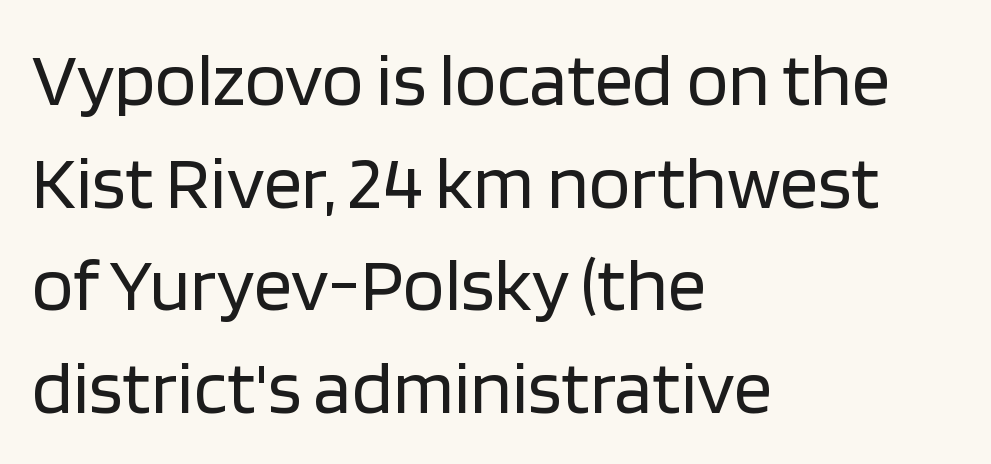
{"serif": "no", "italic": "no", "bold": "no", "weight": "regular", "width": "normal", "stroke_contrast": "low", "x_height": "large", "monospaced": "no", "underline": "no", "align": "left", "line_spacing": "normal", "line_spacing_ratio": 1.35, "letter_spacing": "normal", "letter_spacing_em": 0.0, "glyph_px": 76}
